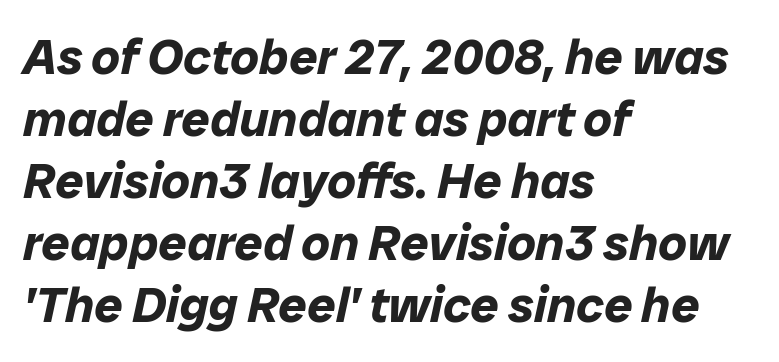
The image shows 50 px bold type, italic (leaning right); set left-aligned, line spacing 1.24x, normal letter spacing, not underlined; low stroke contrast and a medium x-height.
